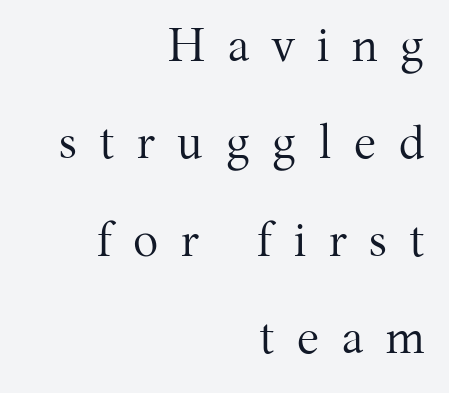
Each letter's strokes conclude with small projecting serifs. The tracking reads as deliberately expanded to a designer's eye. Quick note: underline off. The designer dialed line spacing up above the default.
